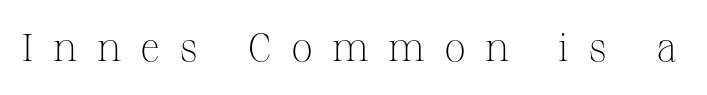
{"serif": "yes", "italic": "no", "bold": "no", "weight": "light", "width": "normal", "stroke_contrast": "medium", "x_height": "medium", "monospaced": "no", "underline": "no", "letter_spacing": "wide", "letter_spacing_em": 0.49, "glyph_px": 39}
